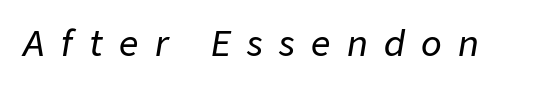
You could not count columns in this text — the font is proportionally spaced. The string is rendered with underlining switched off. A typesetter would call this heavily tracked-out type. Designer's note — italics engaged.
